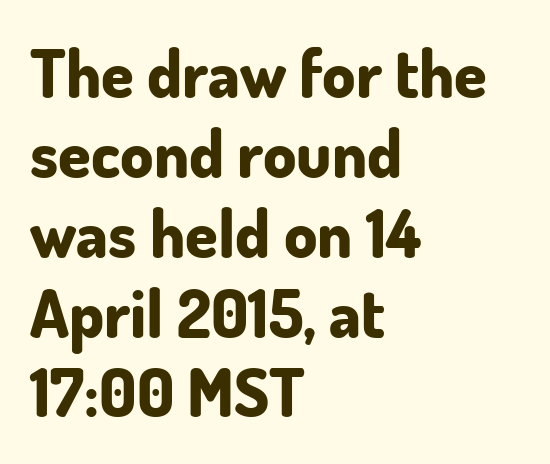
The image shows 66 px bold sans-serif type, upright; set left-aligned, line spacing 1.21x, normal letter spacing, not underlined; low stroke contrast and a small x-height.
